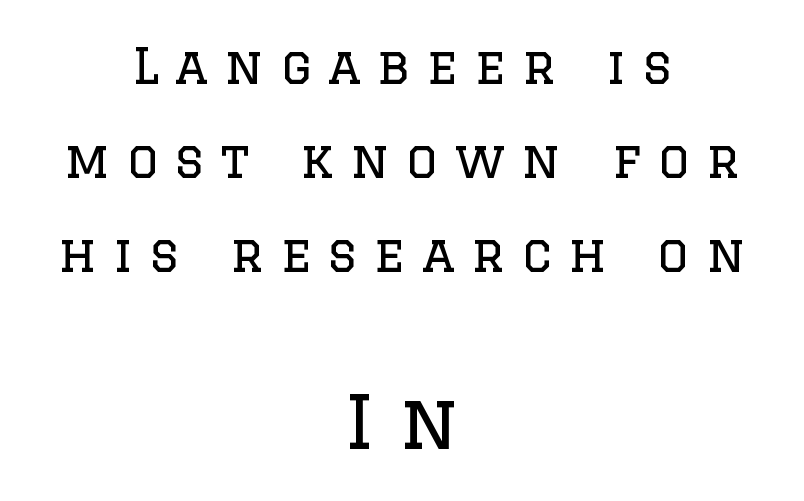
{"serif": "yes", "italic": "no", "bold": "no", "weight": "regular", "width": "normal", "stroke_contrast": "low", "x_height": "large", "monospaced": "no", "underline": "no", "align": "center", "line_spacing": "loose", "line_spacing_ratio": 1.92, "letter_spacing": "wide", "letter_spacing_em": 0.34, "larger_block": "second", "size_ratio": 1.51, "glyph_px": 74}
